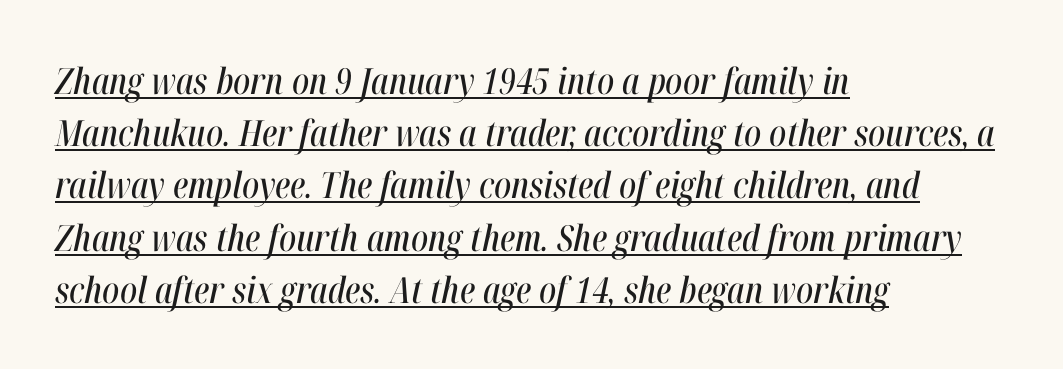
Q: Is the text italic (slanted)? A: Yes, it leans right by about 12 degrees.
Q: Is the text underlined? A: Yes.
Q: How is the paragraph aligned? A: Left-aligned.
Q: Is the spacing between letters normal or unusually wide? A: Normal.
Q: Is the spacing between lines tight, normal or loose? A: Normal.
Q: Width (condensed, normal, or wide)? A: Condensed.
Q: Stroke contrast? A: High.
Q: x-height? A: Medium.
Q: Monospaced? A: No.
